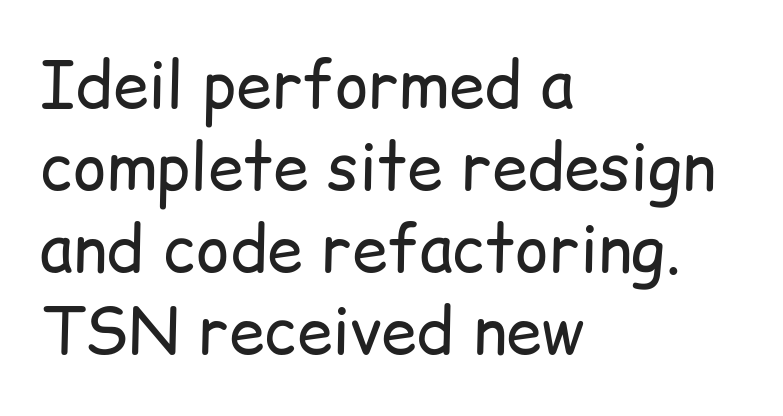
{"serif": "no", "italic": "no", "bold": "no", "weight": "regular", "width": "normal", "stroke_contrast": "low", "x_height": "medium", "monospaced": "no", "underline": "no", "align": "left", "line_spacing": "normal", "line_spacing_ratio": 1.28, "letter_spacing": "normal", "letter_spacing_em": 0.0, "glyph_px": 64}
